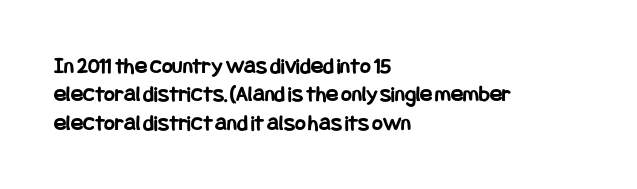
Plain, unruled lines of type. Heft: maximum for text — a bold. The tracking reads as untouched default to a designer's eye. Nope, not italic — everything's standing straight.
